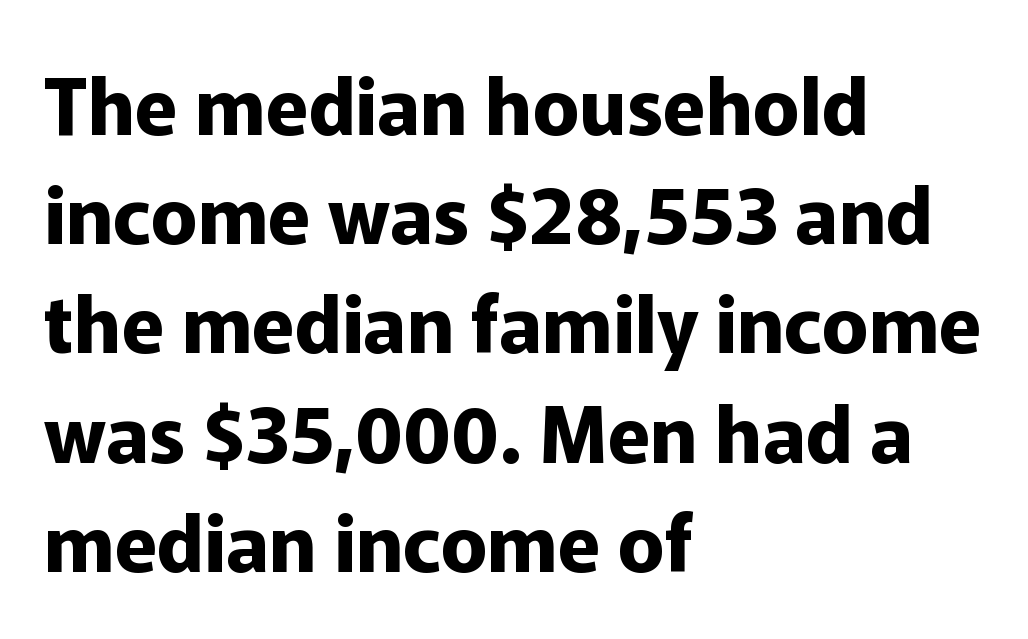
{"serif": "no", "italic": "no", "bold": "yes", "weight": "bold", "width": "normal", "stroke_contrast": "low", "x_height": "medium", "monospaced": "no", "underline": "no", "align": "left", "line_spacing": "normal", "line_spacing_ratio": 1.4, "letter_spacing": "normal", "letter_spacing_em": 0.0, "glyph_px": 78}
